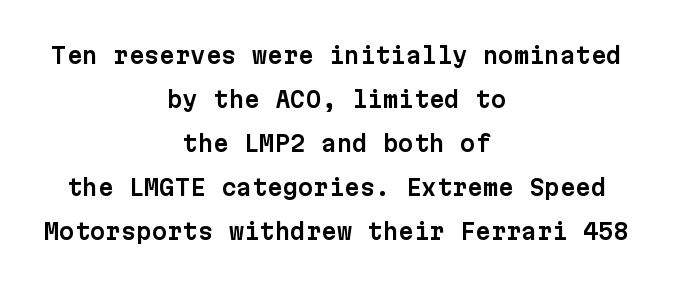
The image shows 22 px text type, upright; set centered, loose line spacing (2.0x), normal letter spacing, not underlined.
